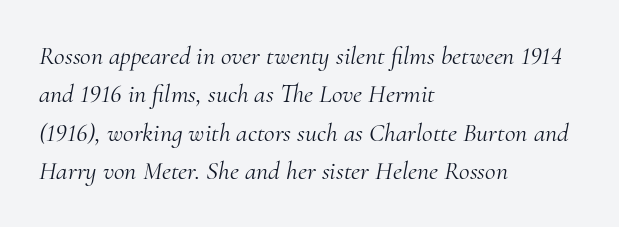
The baseline area is clear. The letters look calm and open, with moderate or lighter stems. These lines stack with their left ends in a neat column. Italic: yes, the glyphs are oblique. In terms of leading, this rendering sits right in the middle. The letterforms sit shoulder to shoulder at normal distance.
